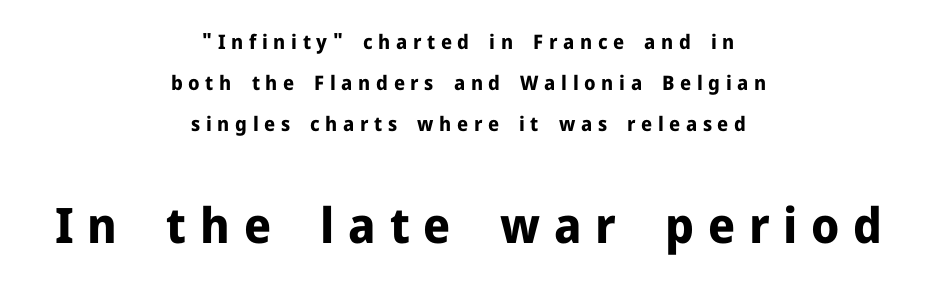
{"serif": "no", "italic": "no", "bold": "yes", "weight": "bold", "width": "normal", "stroke_contrast": "low", "x_height": "medium", "monospaced": "no", "underline": "no", "align": "center", "line_spacing": "loose", "line_spacing_ratio": 2.06, "letter_spacing": "wide", "letter_spacing_em": 0.28, "larger_block": "second", "size_ratio": 2.45, "glyph_px": 49}
